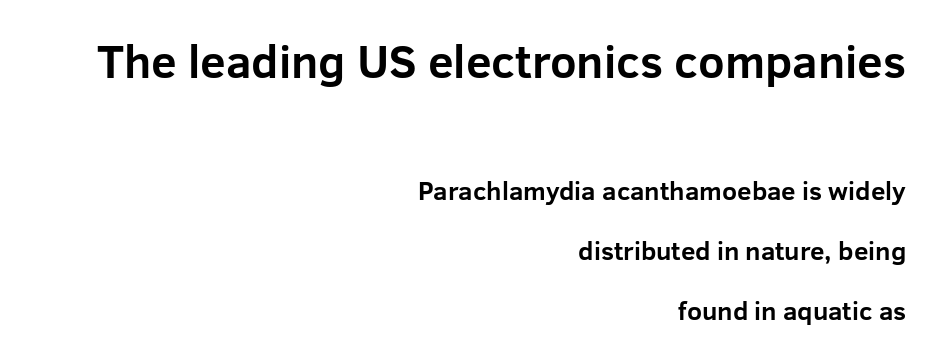
The image shows 46 px bold sans-serif type, upright; set right-aligned, loose line spacing (2.32x), normal letter spacing, not underlined; the first (top) block is 1.77x larger; low stroke contrast and a medium x-height.
